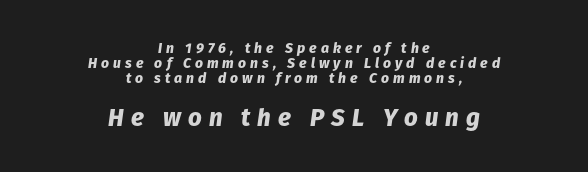
If you measured baseline to baseline, you'd find a short distance. Glance below the letters and you will spot only blank space. Yep, that's italic — everything's leaning. One-word summary of the alignment: center. Summary of weight: heavy, a full bold. Whoever set this made the second block the dominant, larger element.
